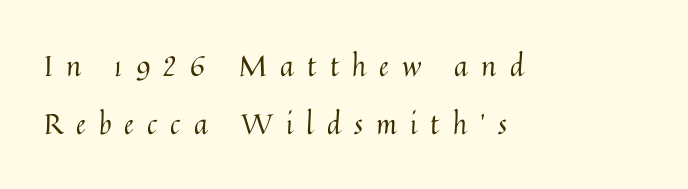
{"bold": "no", "weight": "regular", "width": "normal", "stroke_contrast": "medium", "x_height": "medium", "monospaced": "no", "underline": "no", "align": "left", "line_spacing": "loose", "line_spacing_ratio": 2.06, "letter_spacing": "wide", "letter_spacing_em": 0.47, "glyph_px": 28}
